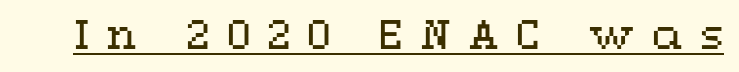
Q: Is the text bold? A: No.
Q: Is the text italic (slanted)? A: No, it is upright.
Q: Is the text underlined? A: Yes.
Q: Is the spacing between letters normal or unusually wide? A: Unusually wide.
Q: Width (condensed, normal, or wide)? A: Wide.
Q: Stroke contrast? A: Medium.
Q: x-height? A: Medium.
Q: Monospaced? A: No.
